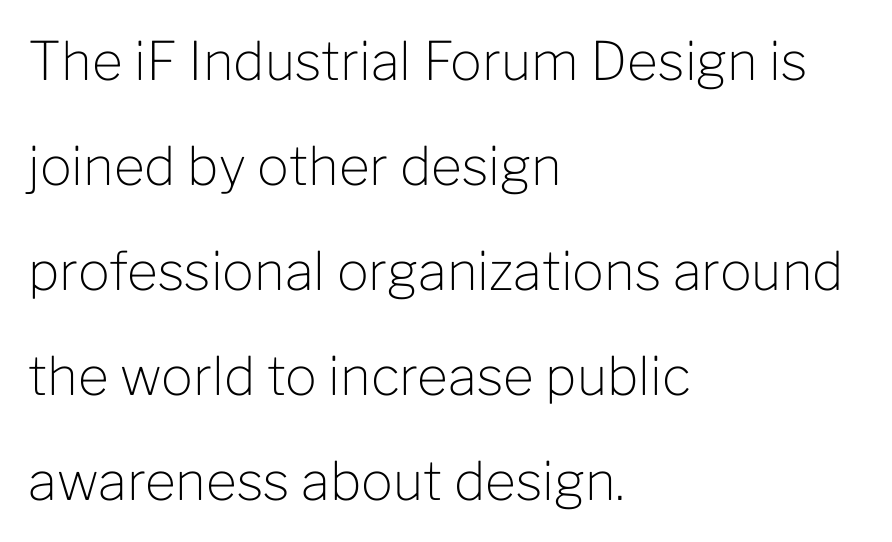
{"serif": "no", "italic": "no", "bold": "no", "weight": "light", "width": "normal", "stroke_contrast": "low", "x_height": "medium", "monospaced": "no", "underline": "no", "align": "left", "line_spacing": "loose", "line_spacing_ratio": 1.98, "letter_spacing": "normal", "letter_spacing_em": 0.0, "glyph_px": 53}
